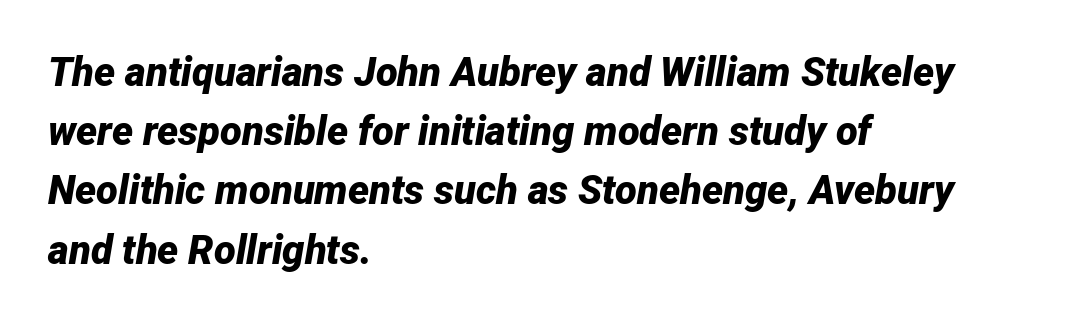
{"italic": "yes", "lean": "right", "slant_degrees": 12, "bold": "yes", "weight": "bold", "width": "normal", "stroke_contrast": "low", "x_height": "medium", "monospaced": "no", "underline": "no", "align": "left", "line_spacing": "normal", "line_spacing_ratio": 1.48, "letter_spacing": "normal", "letter_spacing_em": 0.0, "glyph_px": 40}
